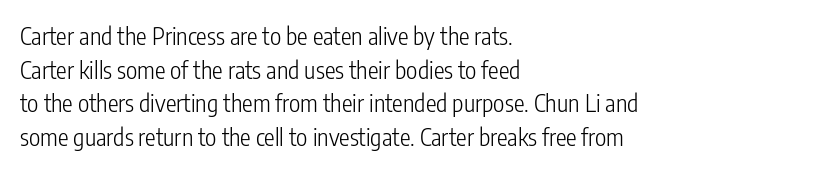
Q: Is the text bold? A: No.
Q: Is the text italic (slanted)? A: No, it is upright.
Q: Is the text underlined? A: No.
Q: How is the paragraph aligned? A: Left-aligned.
Q: Is the spacing between letters normal or unusually wide? A: Normal.
Q: Is the spacing between lines tight, normal or loose? A: Normal.
